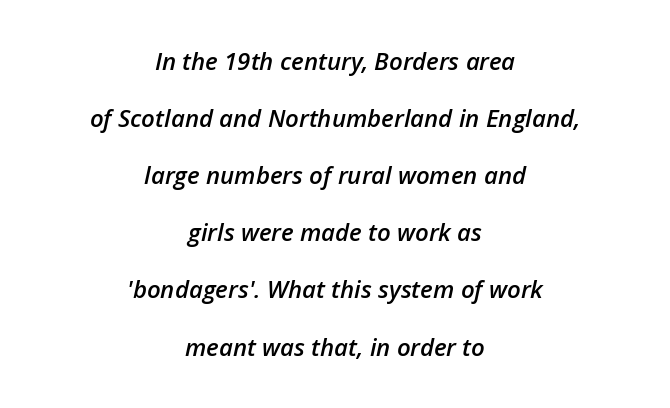
{"italic": "yes", "lean": "right", "slant_degrees": 12, "bold": "semi", "underline": "no", "align": "center", "line_spacing": "loose", "line_spacing_ratio": 2.38, "letter_spacing": "normal", "letter_spacing_em": 0.0, "glyph_px": 24}
